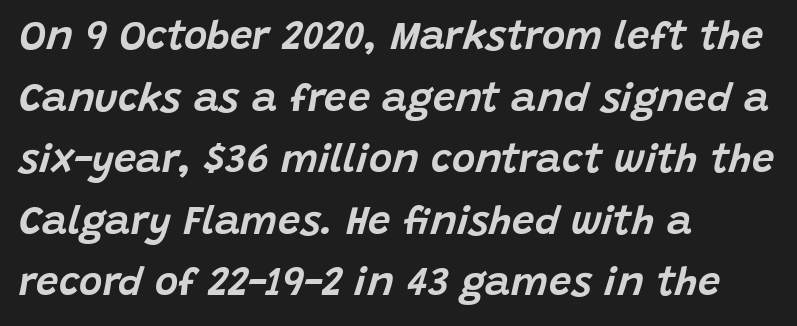
The image shows 40 px text type, italic (leaning right); set left-aligned, normal line spacing (1.54x), normal letter spacing, not underlined; low stroke contrast and a large x-height.
